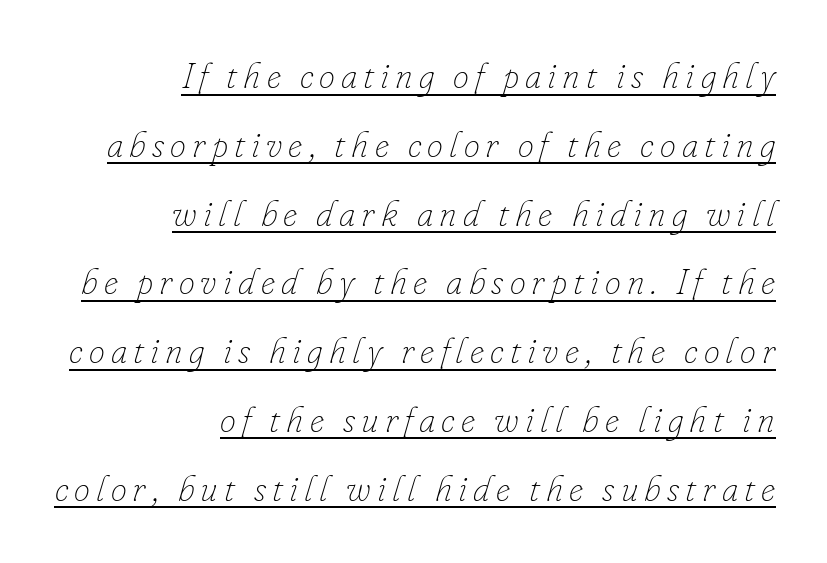
{"italic": "yes", "lean": "right", "slant_degrees": 16, "bold": "no", "weight": "thin", "width": "normal", "stroke_contrast": "low", "x_height": "small", "monospaced": "no", "underline": "yes", "align": "right", "line_spacing": "loose", "line_spacing_ratio": 1.91, "glyph_px": 36}
